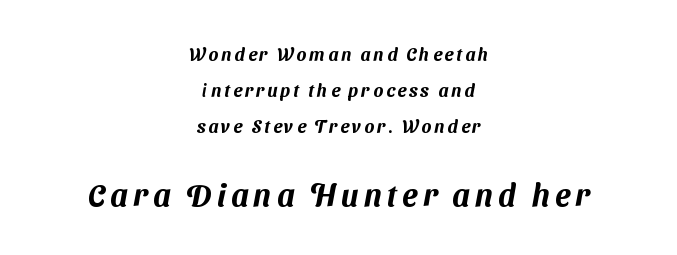
Q: Is the typeface a serif or a sans-serif typeface? A: Sans-serif.
Q: Is the text underlined? A: No.
Q: How is the paragraph aligned? A: Centered.
Q: Is the spacing between lines tight, normal or loose? A: Loose.
Q: Which block of text is set in a larger size, the first (top) or the second (bottom)? A: The second (bottom) one.
Q: Width (condensed, normal, or wide)? A: Normal.
Q: Stroke contrast? A: Medium.
Q: x-height? A: Medium.
Q: Monospaced? A: No.
